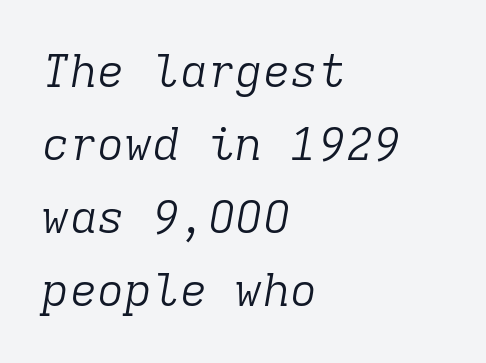
Q: Is the text bold? A: No.
Q: Is the text italic (slanted)? A: Yes, it leans right by about 9 degrees.
Q: Is the typeface a serif or a sans-serif typeface? A: Serif.
Q: Is the text underlined? A: No.
Q: How is the paragraph aligned? A: Left-aligned.
Q: Is the spacing between letters normal or unusually wide? A: Normal.
Q: Is the spacing between lines tight, normal or loose? A: Normal.
Q: Width (condensed, normal, or wide)? A: Normal.
Q: Stroke contrast? A: Low.
Q: x-height? A: Medium.
Q: Monospaced? A: Yes.
